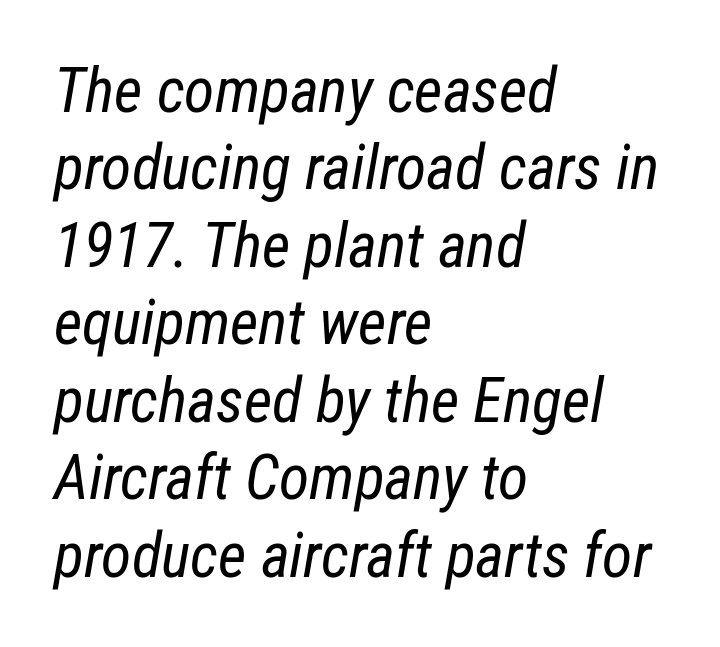
{"italic": "yes", "lean": "right", "slant_degrees": 12, "bold": "no", "weight": "regular", "width": "condensed", "stroke_contrast": "low", "x_height": "medium", "monospaced": "no", "underline": "no", "align": "left", "line_spacing": "normal", "line_spacing_ratio": 1.25, "letter_spacing": "normal", "letter_spacing_em": 0.0, "glyph_px": 62}
